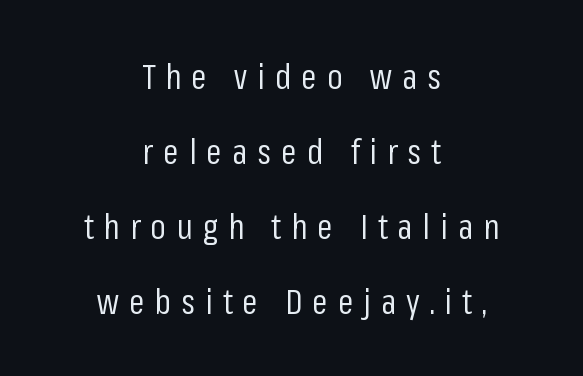
Q: Is the text bold? A: No.
Q: Is the text italic (slanted)? A: No, it is upright.
Q: Is the typeface a serif or a sans-serif typeface? A: Sans-serif.
Q: Is the text underlined? A: No.
Q: How is the paragraph aligned? A: Centered.
Q: Is the spacing between letters normal or unusually wide? A: Unusually wide.
Q: Is the spacing between lines tight, normal or loose? A: Loose.
Q: Width (condensed, normal, or wide)? A: Condensed.
Q: Stroke contrast? A: Low.
Q: x-height? A: Medium.
Q: Monospaced? A: No.
